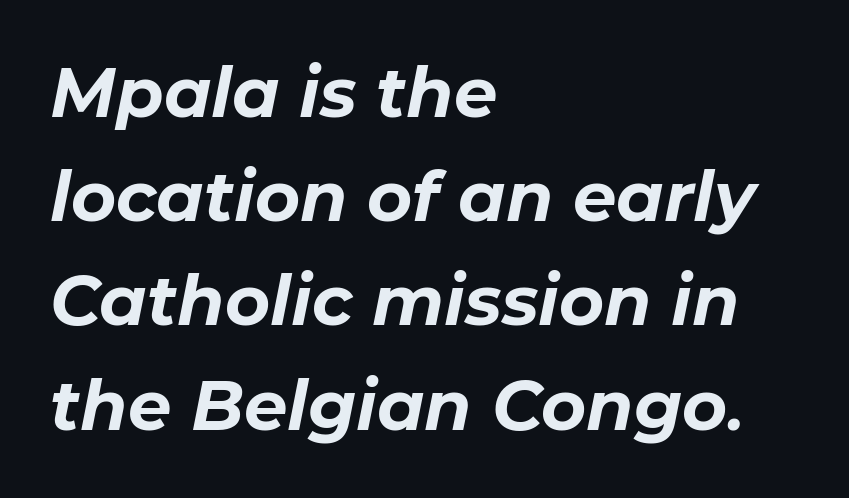
{"italic": "yes", "lean": "right", "slant_degrees": 11, "bold": "yes", "weight": "bold", "width": "normal", "stroke_contrast": "low", "x_height": "medium", "monospaced": "no", "underline": "no", "align": "left", "line_spacing": "normal", "line_spacing_ratio": 1.51, "letter_spacing": "normal", "letter_spacing_em": 0.0, "glyph_px": 69}
